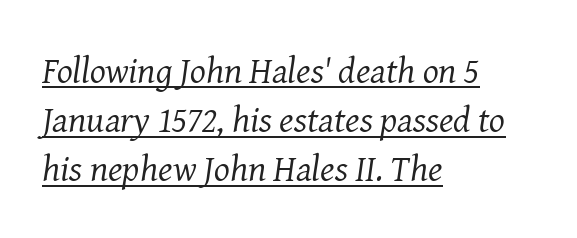
A typesetter would call this leading conventional body-copy spacing. This is not heavy type; no bold has been used. Here the glyphs are tracked normally, forming tight word shapes. The whole block is typeset with a tilt. The rag falls on the right side of this text block. This rendering features underlined lettering.
